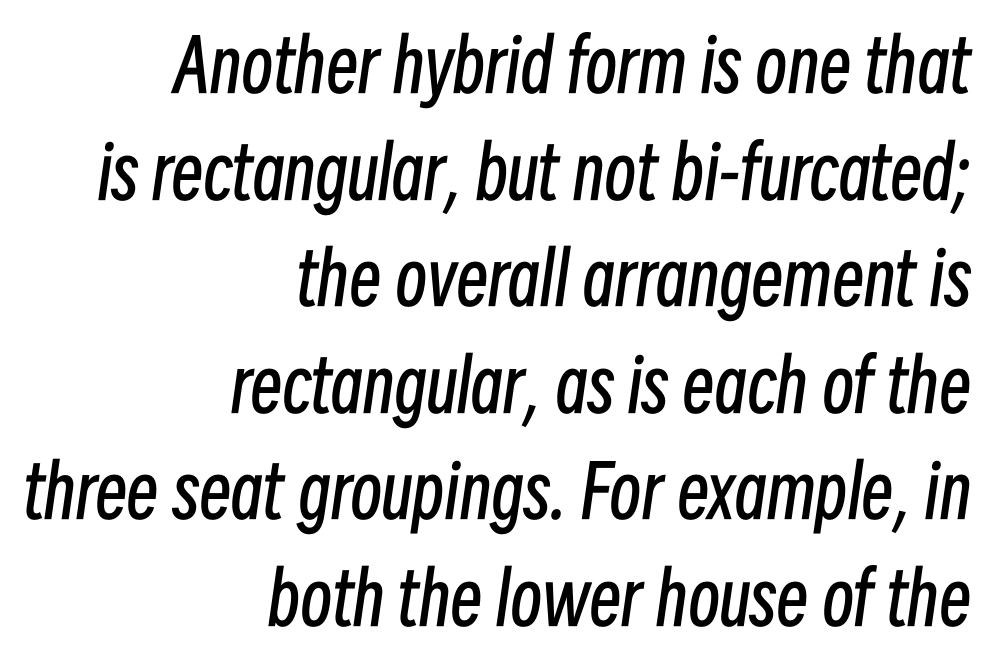
The image shows 72 px regular-weight, condensed type, italic (leaning right); set right-aligned, normal line spacing (1.48x), normal letter spacing, not underlined; low stroke contrast and a medium x-height.
